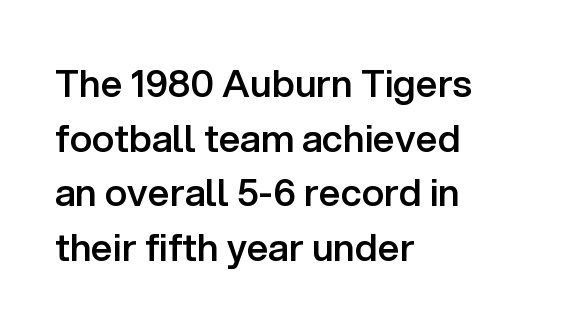
The image shows 38 px semibold sans-serif type, upright; set left-aligned, normal line spacing (1.44x), normal letter spacing, not underlined; low stroke contrast and a medium x-height.
